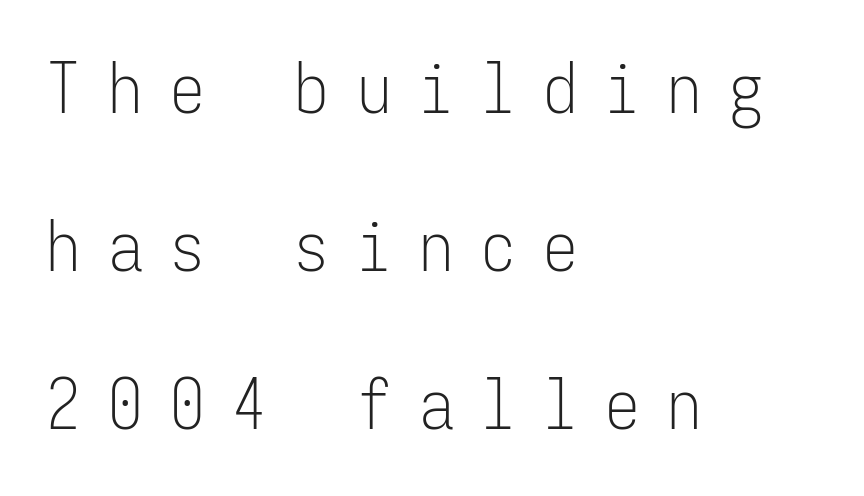
Q: Is the text bold? A: No.
Q: Is the text italic (slanted)? A: No, it is upright.
Q: Is the typeface a serif or a sans-serif typeface? A: Sans-serif.
Q: Is the text underlined? A: No.
Q: How is the paragraph aligned? A: Left-aligned.
Q: Is the spacing between letters normal or unusually wide? A: Unusually wide.
Q: Is the spacing between lines tight, normal or loose? A: Loose.
Q: Width (condensed, normal, or wide)? A: Condensed.
Q: Stroke contrast? A: Low.
Q: x-height? A: Medium.
Q: Monospaced? A: Yes.
